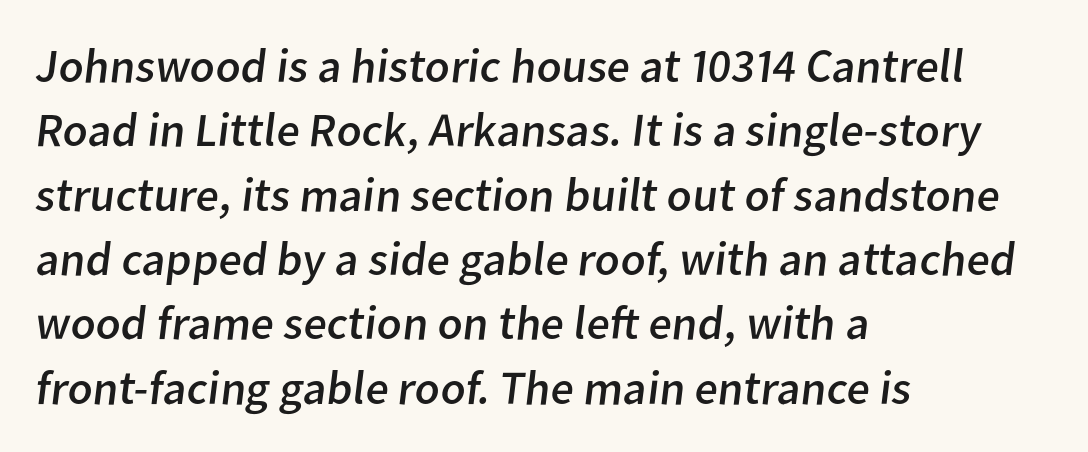
Q: Is the text bold? A: No.
Q: Is the typeface a serif or a sans-serif typeface? A: Sans-serif.
Q: Is the text underlined? A: No.
Q: How is the paragraph aligned? A: Left-aligned.
Q: Is the spacing between letters normal or unusually wide? A: Normal.
Q: Is the spacing between lines tight, normal or loose? A: Normal.
Q: Width (condensed, normal, or wide)? A: Normal.
Q: Stroke contrast? A: Low.
Q: x-height? A: Medium.
Q: Monospaced? A: No.
